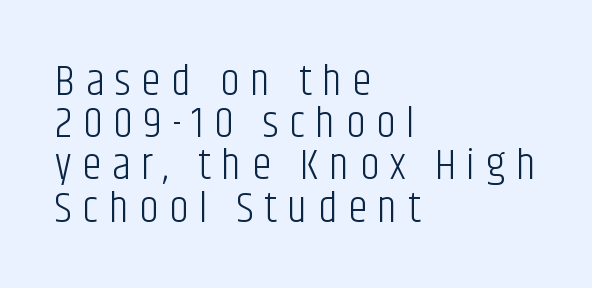
The image shows 44 px light, condensed sans-serif type, upright; set left-aligned, tight line spacing (0.96x), unusually wide letter spacing (+0.24 em), not underlined; low stroke contrast and a large x-height.
